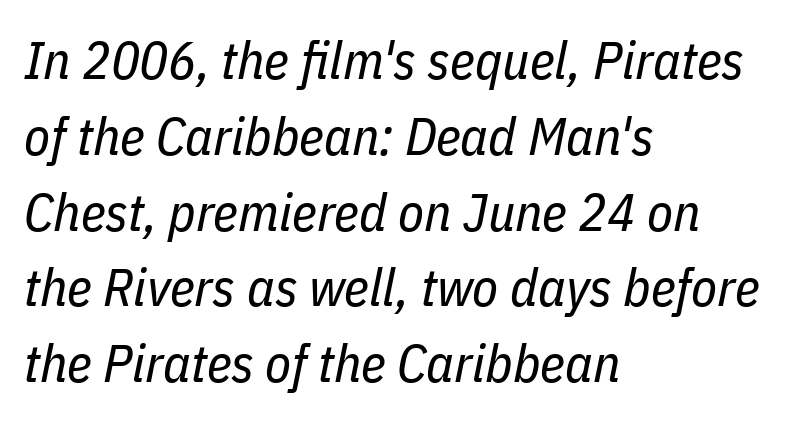
{"italic": "yes", "lean": "right", "slant_degrees": 11, "bold": "no", "weight": "regular", "width": "condensed", "stroke_contrast": "low", "x_height": "medium", "monospaced": "no", "underline": "no", "align": "left", "line_spacing": "normal", "line_spacing_ratio": 1.43, "letter_spacing": "normal", "letter_spacing_em": 0.0, "glyph_px": 53}
